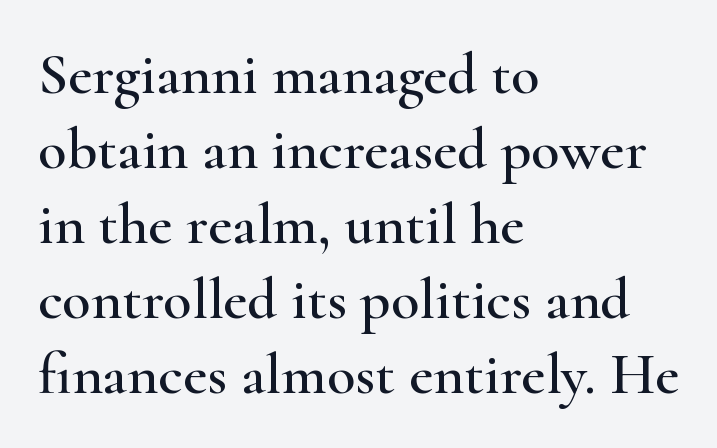
A typesetter would call this proportional, since set widths differ per character. Compared with typical paragraphs, the rows here are spaced about the same. The face used here is seriffed, in the tradition of book romans. Italic? Not at all — the glyphs are vertical.
